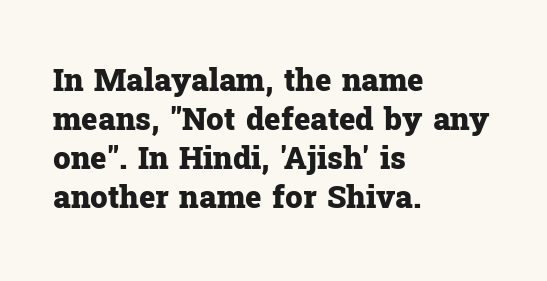
{"serif": "yes", "italic": "no", "bold": "yes", "weight": "heavy", "width": "normal", "stroke_contrast": "low", "x_height": "medium", "monospaced": "no", "underline": "no", "align": "left", "line_spacing": "normal", "line_spacing_ratio": 1.26, "letter_spacing": "normal", "letter_spacing_em": 0.0, "glyph_px": 31}
